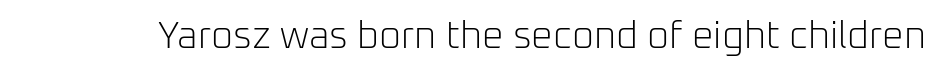
Q: Is the text bold? A: No.
Q: Is the text italic (slanted)? A: No, it is upright.
Q: Is the typeface a serif or a sans-serif typeface? A: Sans-serif.
Q: Is the text underlined? A: No.
Q: Is the spacing between letters normal or unusually wide? A: Normal.
Q: Width (condensed, normal, or wide)? A: Normal.
Q: Stroke contrast? A: Low.
Q: x-height? A: Medium.
Q: Monospaced? A: No.
